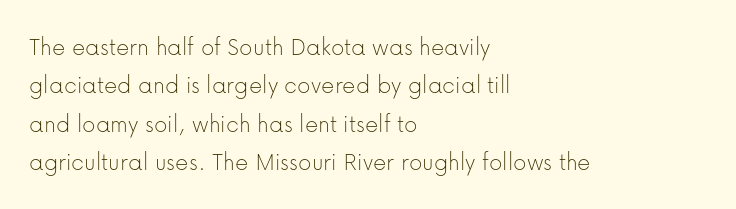
Leftover space on each line is placed entirely after the last word. The font sits on the lighter half of the weight spectrum, regular included. Here the glyphs are tracked normally, forming tight word shapes. Evenly set lines give the paragraph a standard silhouette. The area under the type is left untouched. The letters stand upright; this is a roman face.
